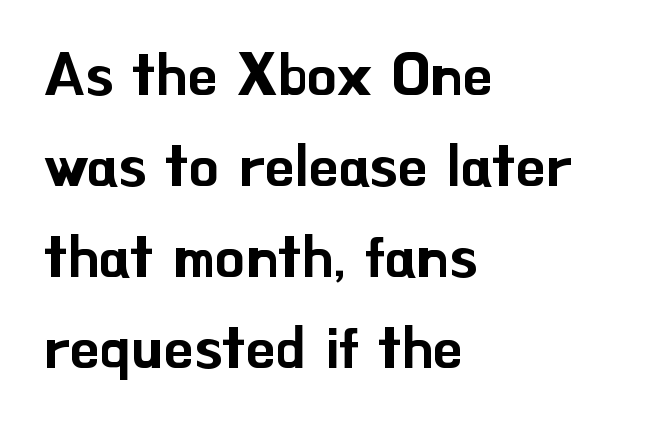
Q: Is the text italic (slanted)? A: No, it is upright.
Q: Is the typeface a serif or a sans-serif typeface? A: Sans-serif.
Q: Is the text underlined? A: No.
Q: How is the paragraph aligned? A: Left-aligned.
Q: Is the spacing between letters normal or unusually wide? A: Normal.
Q: Is the spacing between lines tight, normal or loose? A: Normal.
Q: Width (condensed, normal, or wide)? A: Normal.
Q: Stroke contrast? A: Low.
Q: x-height? A: Small.
Q: Monospaced? A: No.
